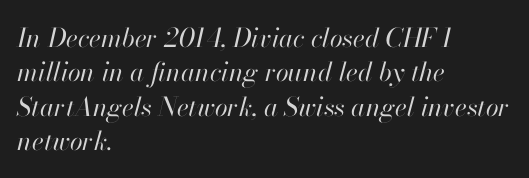
Q: Is the text bold? A: No.
Q: Is the text italic (slanted)? A: Yes, it leans right by about 13 degrees.
Q: Is the text underlined? A: No.
Q: How is the paragraph aligned? A: Left-aligned.
Q: Is the spacing between letters normal or unusually wide? A: Normal.
Q: Is the spacing between lines tight, normal or loose? A: Normal.
